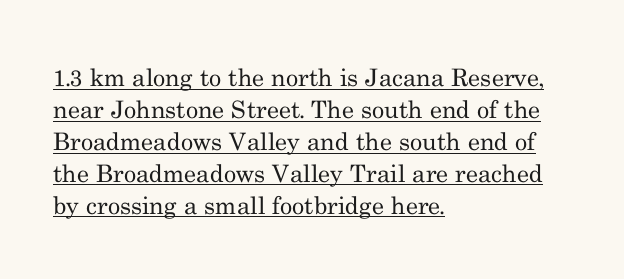
Q: Is the text bold? A: No.
Q: Is the text italic (slanted)? A: No, it is upright.
Q: Is the text underlined? A: Yes.
Q: How is the paragraph aligned? A: Left-aligned.
Q: Is the spacing between letters normal or unusually wide? A: Normal.
Q: Is the spacing between lines tight, normal or loose? A: Normal.
